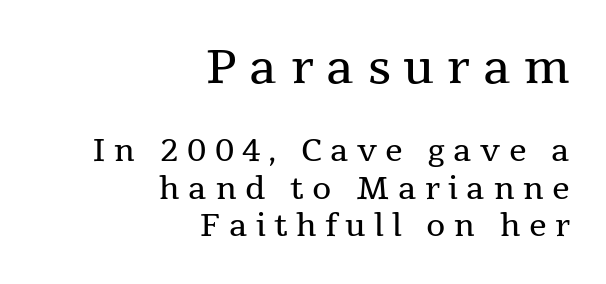
This sample uses expanded letter spacing, leaving extra air between glyphs. This rendering employs a face with finishing strokes, i.e., a serif. Note the varied advance widths — an 'i' is clearly narrower than an 'm'. One-word summary of the alignment: right. These two chunks differ in scale, with the top chunk taking the larger measure. Heft: none added — not bold.
